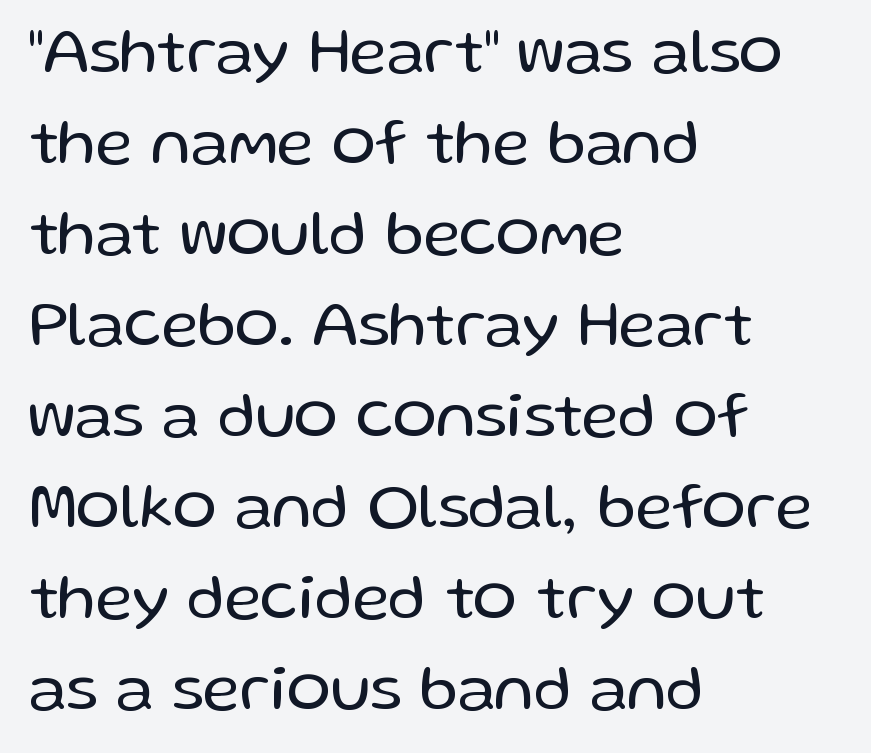
The image shows 65 px regular-weight sans-serif type, upright; set left-aligned, normal line spacing (1.4x), normal letter spacing, not underlined; low stroke contrast and a medium x-height.
